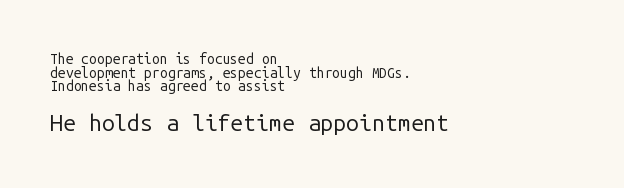
Glyph-to-glyph distance matches everyday printed text. A roman cut, with each character standing at attention. The strokes are not fattened; the text isn't bold. Rule under the text: the space is simply empty. The lines are packed closely together with very little leading.
